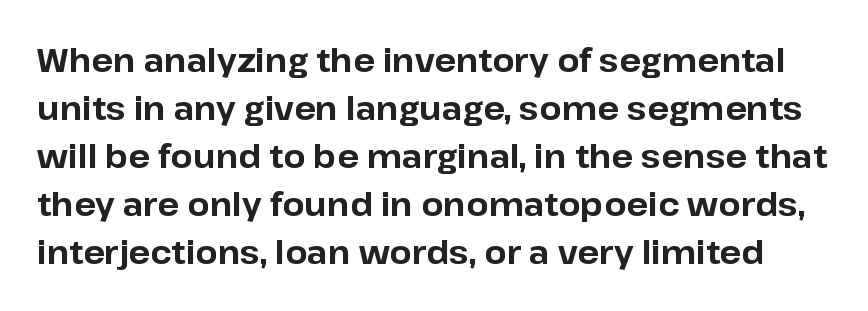
The image shows 32 px bold sans-serif type, upright; set normal line spacing (1.5x), normal letter spacing, not underlined; low stroke contrast and a medium x-height.
